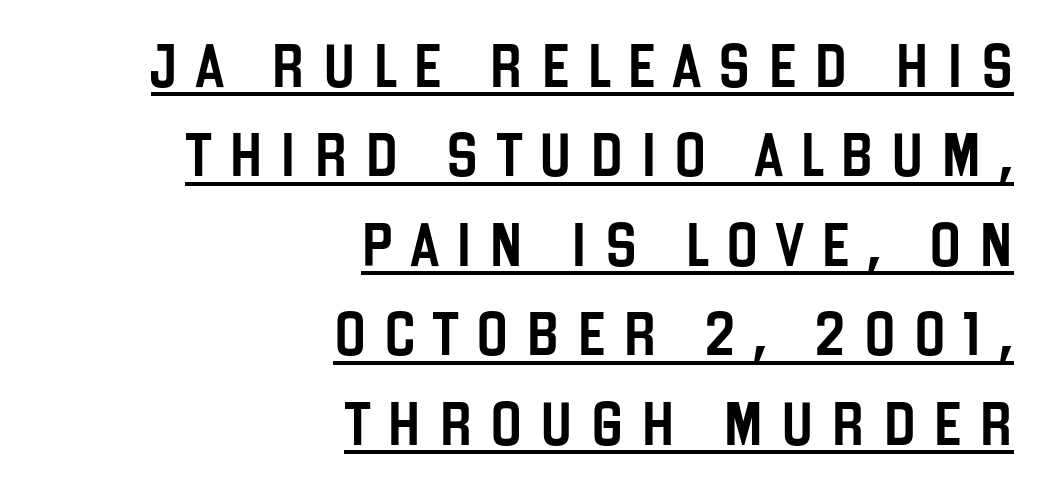
Q: Is the text italic (slanted)? A: No, it is upright.
Q: Is the typeface a serif or a sans-serif typeface? A: Sans-serif.
Q: Is the text underlined? A: Yes.
Q: How is the paragraph aligned? A: Right-aligned.
Q: Is the spacing between letters normal or unusually wide? A: Unusually wide.
Q: Is the spacing between lines tight, normal or loose? A: Loose.
Q: Width (condensed, normal, or wide)? A: Condensed.
Q: Stroke contrast? A: Low.
Q: x-height? A: Large.
Q: Monospaced? A: No.
